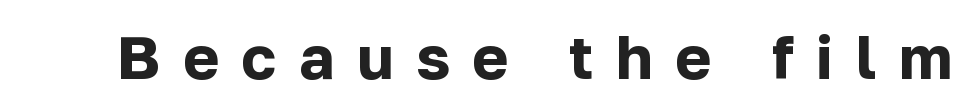
{"serif": "no", "italic": "no", "bold": "yes", "weight": "bold", "width": "normal", "stroke_contrast": "low", "x_height": "medium", "monospaced": "no", "underline": "no", "letter_spacing": "wide", "letter_spacing_em": 0.37, "glyph_px": 61}
